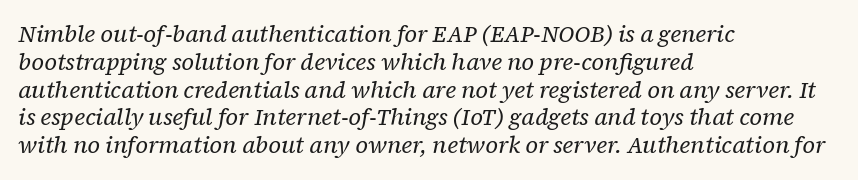
The image shows 23 px text type, italic (leaning right); set left-aligned, line spacing 1.21x, normal letter spacing, not underlined.
